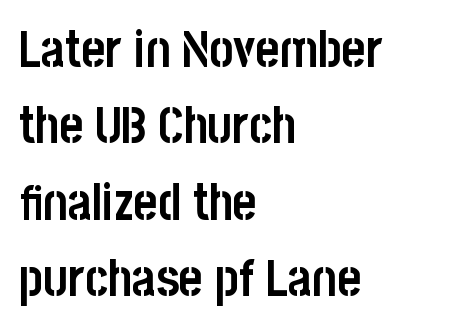
{"serif": "no", "italic": "no", "bold": "yes", "weight": "semibold", "width": "condensed", "stroke_contrast": "low", "x_height": "large", "monospaced": "no", "underline": "no", "align": "left", "line_spacing": "normal", "line_spacing_ratio": 1.5, "letter_spacing": "normal", "letter_spacing_em": 0.0, "glyph_px": 51}
